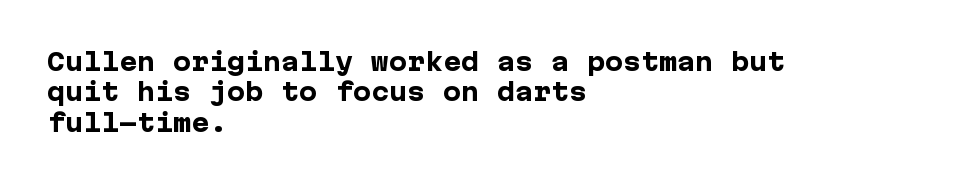
The image shows 24 px bold type, upright; set left-aligned, normal line spacing (1.27x), normal letter spacing, not underlined.
